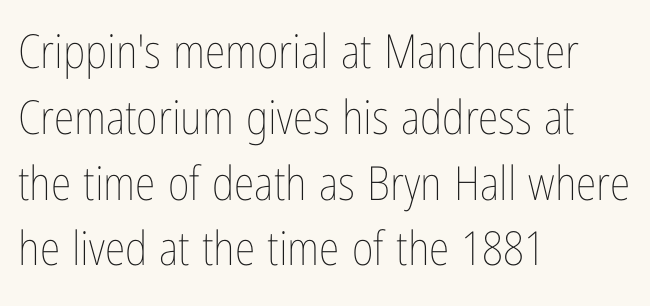
Q: Is the text bold? A: No.
Q: Is the text italic (slanted)? A: No, it is upright.
Q: Is the text underlined? A: No.
Q: How is the paragraph aligned? A: Left-aligned.
Q: Is the spacing between letters normal or unusually wide? A: Normal.
Q: Is the spacing between lines tight, normal or loose? A: Normal.
Q: Width (condensed, normal, or wide)? A: Condensed.
Q: Stroke contrast? A: Low.
Q: x-height? A: Medium.
Q: Monospaced? A: No.
